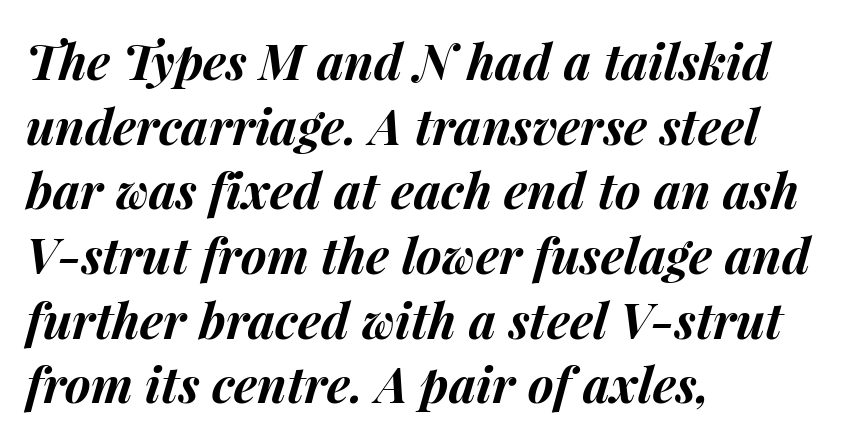
The image shows 49 px bold type, italic (leaning right); set left-aligned, normal line spacing (1.32x), normal letter spacing, not underlined; medium stroke contrast and a medium x-height.
